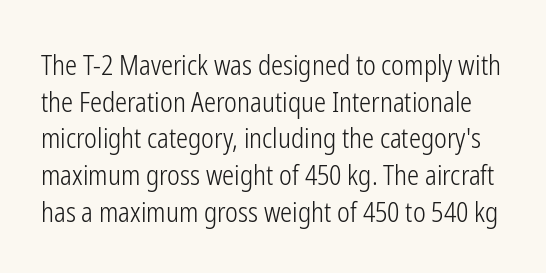
Any mark beneath the type? The region is blank. Each stroke keeps to a modest, everyday thickness or less. Regular leading. The lettering holds an erect, upright posture throughout. This sample uses plain, unmodified letter spacing.
